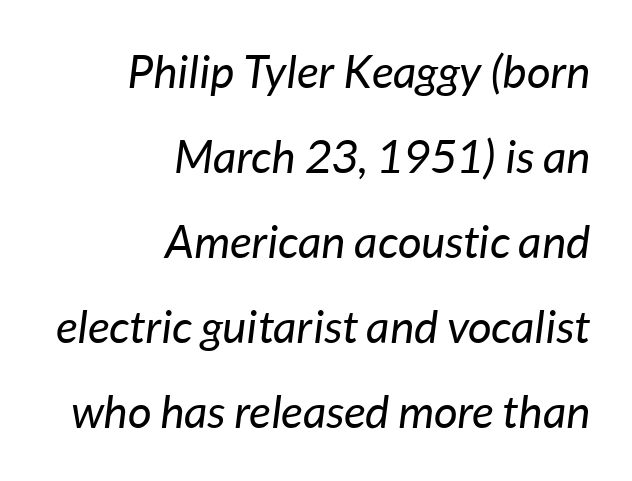
Q: Is the text bold? A: No.
Q: Is the text italic (slanted)? A: Yes, it leans right by about 7 degrees.
Q: Is the text underlined? A: No.
Q: How is the paragraph aligned? A: Right-aligned.
Q: Is the spacing between letters normal or unusually wide? A: Normal.
Q: Width (condensed, normal, or wide)? A: Normal.
Q: Stroke contrast? A: Low.
Q: x-height? A: Medium.
Q: Monospaced? A: No.
